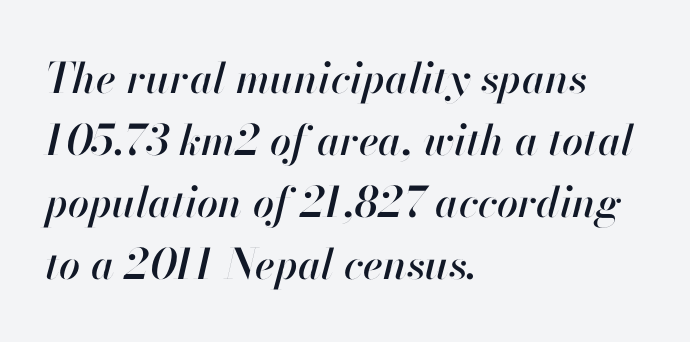
The image shows 42 px text type, italic (leaning right); set left-aligned, normal line spacing (1.48x), normal letter spacing, not underlined; high stroke contrast and a small x-height.
